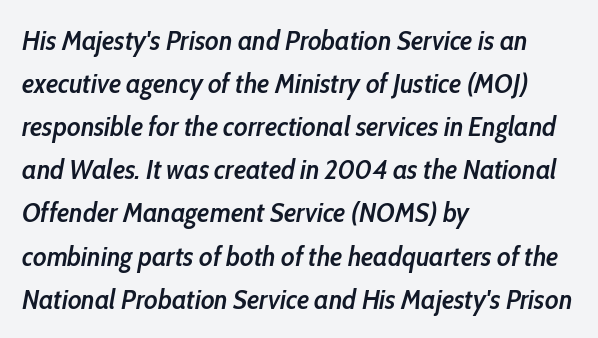
Q: Is the text bold? A: Semi-bold.
Q: Is the text italic (slanted)? A: Yes, it leans right by about 10 degrees.
Q: Is the text underlined? A: No.
Q: How is the paragraph aligned? A: Left-aligned.
Q: Is the spacing between letters normal or unusually wide? A: Normal.
Q: Is the spacing between lines tight, normal or loose? A: Normal.
Q: Width (condensed, normal, or wide)? A: Condensed.
Q: Stroke contrast? A: Low.
Q: x-height? A: Medium.
Q: Monospaced? A: No.
